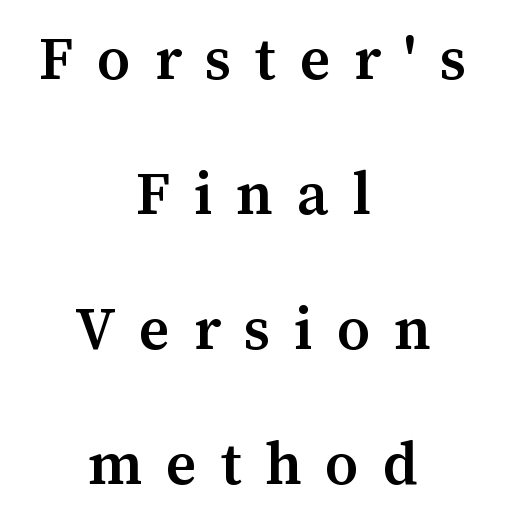
{"serif": "yes", "italic": "no", "bold": "semi", "weight": "semibold", "width": "normal", "stroke_contrast": "medium", "x_height": "medium", "monospaced": "no", "underline": "no", "align": "center", "line_spacing": "loose", "line_spacing_ratio": 2.29, "letter_spacing": "wide", "letter_spacing_em": 0.4, "glyph_px": 59}
